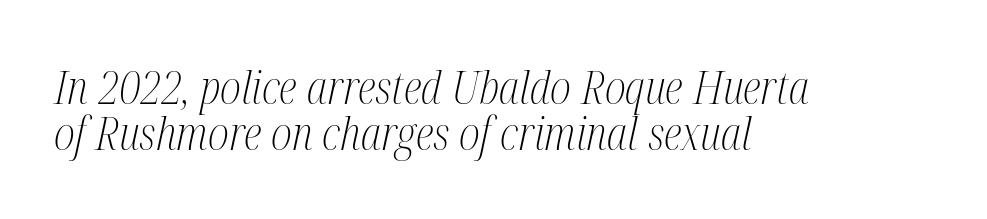
Q: Is the text bold? A: No.
Q: Is the text italic (slanted)? A: Yes, it leans right by about 12 degrees.
Q: Is the typeface a serif or a sans-serif typeface? A: Serif.
Q: Is the text underlined? A: No.
Q: How is the paragraph aligned? A: Left-aligned.
Q: Is the spacing between letters normal or unusually wide? A: Normal.
Q: Is the spacing between lines tight, normal or loose? A: Tight.
Q: Width (condensed, normal, or wide)? A: Condensed.
Q: Stroke contrast? A: Medium.
Q: x-height? A: Medium.
Q: Monospaced? A: No.
